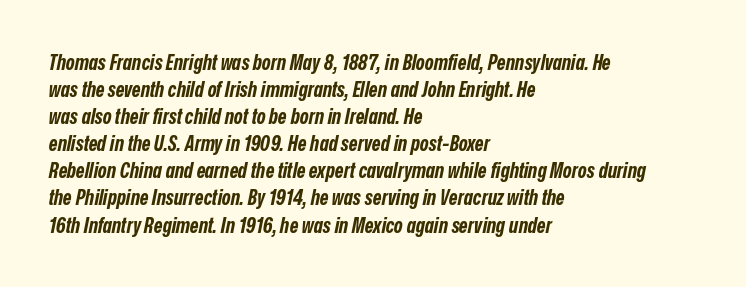
{"italic": "yes", "lean": "right", "slant_degrees": 12, "bold": "yes", "underline": "no", "align": "left", "line_spacing": "normal", "line_spacing_ratio": 1.29, "letter_spacing": "normal", "letter_spacing_em": 0.0, "glyph_px": 21}
